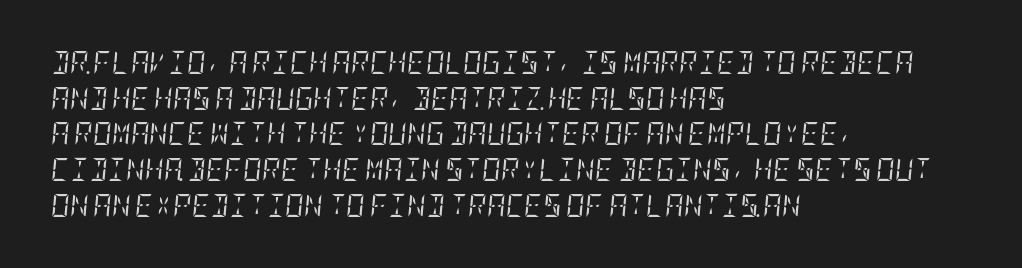
The image shows 23 px text type, italic (leaning right); set left-aligned, normal line spacing (1.55x), normal letter spacing, not underlined.
